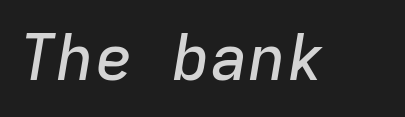
Q: Is the text italic (slanted)? A: Yes, it leans right by about 9 degrees.
Q: Is the text underlined? A: No.
Q: Is the spacing between letters normal or unusually wide? A: Normal.
Q: Width (condensed, normal, or wide)? A: Normal.
Q: Stroke contrast? A: Low.
Q: x-height? A: Medium.
Q: Monospaced? A: Yes.
